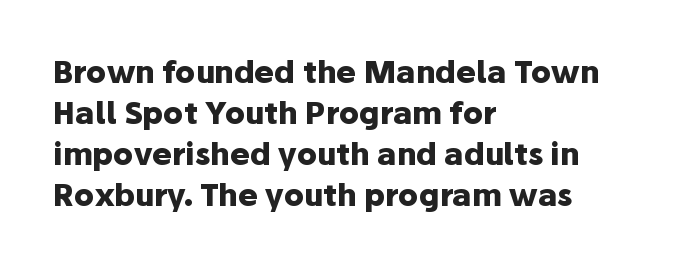
{"serif": "no", "italic": "no", "bold": "yes", "weight": "heavy", "width": "normal", "stroke_contrast": "low", "x_height": "medium", "monospaced": "no", "underline": "no", "align": "left", "line_spacing": "normal", "line_spacing_ratio": 1.37, "letter_spacing": "normal", "letter_spacing_em": 0.0, "glyph_px": 30}
